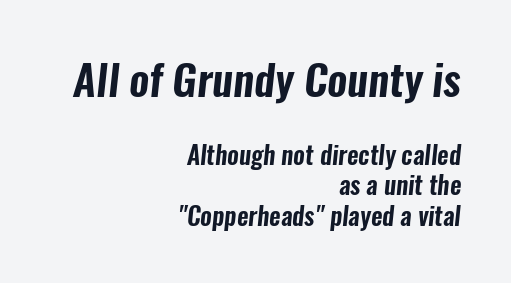
Q: Is the typeface a serif or a sans-serif typeface? A: Sans-serif.
Q: Is the text underlined? A: No.
Q: How is the paragraph aligned? A: Right-aligned.
Q: Is the spacing between letters normal or unusually wide? A: Normal.
Q: Which block of text is set in a larger size, the first (top) or the second (bottom)? A: The first (top) one.
Q: Width (condensed, normal, or wide)? A: Condensed.
Q: Stroke contrast? A: Low.
Q: x-height? A: Medium.
Q: Monospaced? A: No.
